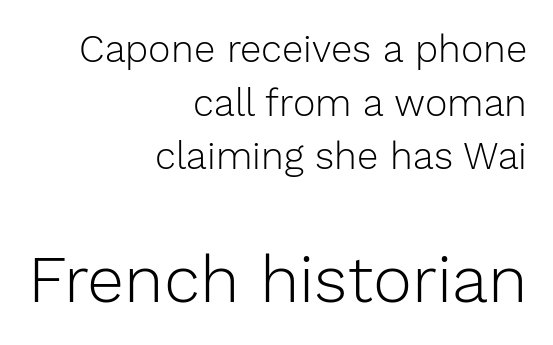
The image shows 66 px light sans-serif type, upright; set right-aligned, normal line spacing (1.41x), normal letter spacing, not underlined; the second (bottom) block is 1.74x larger; low stroke contrast and a medium x-height.
